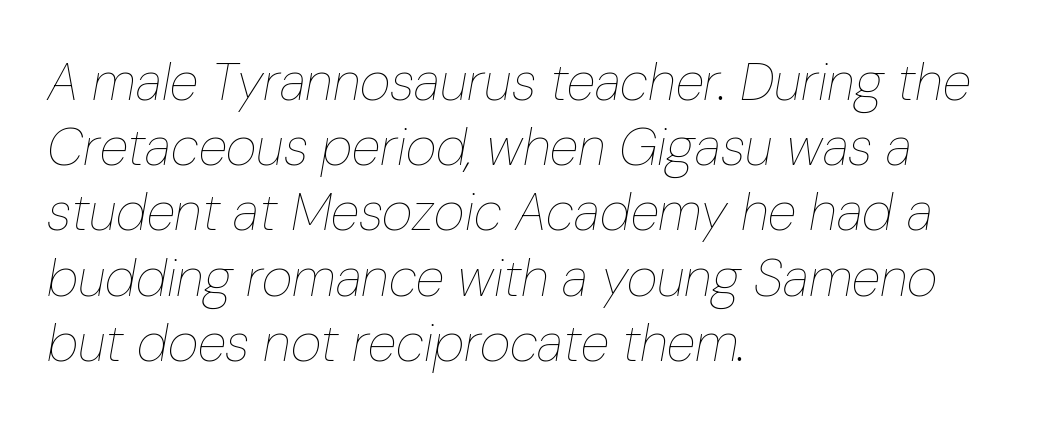
Q: Is the text bold? A: No.
Q: Is the text italic (slanted)? A: Yes, it leans right by about 10 degrees.
Q: Is the text underlined? A: No.
Q: How is the paragraph aligned? A: Left-aligned.
Q: Is the spacing between letters normal or unusually wide? A: Normal.
Q: Width (condensed, normal, or wide)? A: Condensed.
Q: Stroke contrast? A: Low.
Q: x-height? A: Medium.
Q: Monospaced? A: No.
